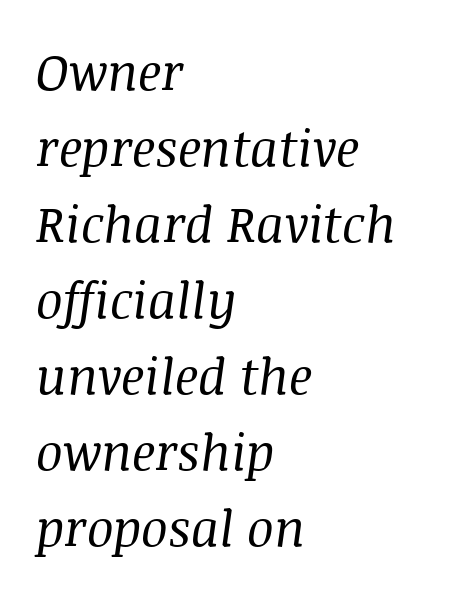
The image shows 50 px regular-weight serif type, italic (leaning right); set left-aligned, normal line spacing (1.52x), normal letter spacing, not underlined; medium stroke contrast and a large x-height.
